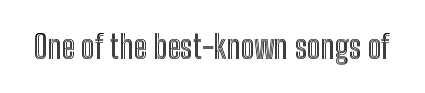
Q: Is the text italic (slanted)? A: No, it is upright.
Q: Is the text underlined? A: No.
Q: Is the spacing between letters normal or unusually wide? A: Normal.
Q: Width (condensed, normal, or wide)? A: Condensed.
Q: x-height? A: Medium.
Q: Monospaced? A: No.
